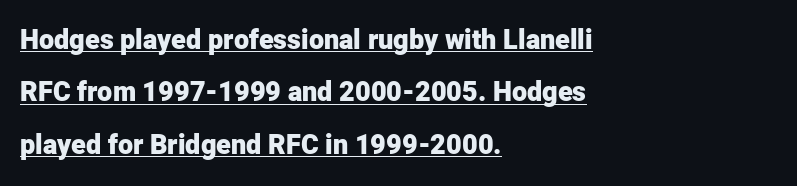
Q: Is the text bold? A: Yes.
Q: Is the text italic (slanted)? A: No, it is upright.
Q: Is the text underlined? A: Yes.
Q: How is the paragraph aligned? A: Left-aligned.
Q: Is the spacing between letters normal or unusually wide? A: Normal.
Q: Is the spacing between lines tight, normal or loose? A: Loose.
